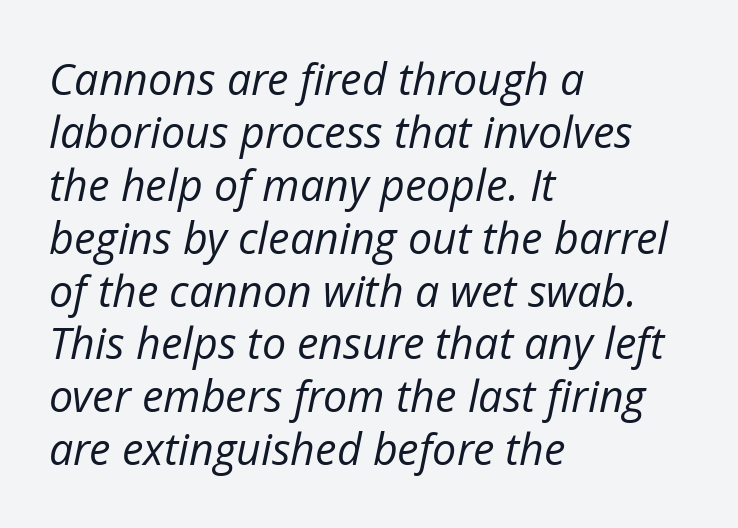
You could not count columns in this text — the font is proportionally spaced. The face used here is rendered with its standard letterfit. No word sits above an underline. The face used here has a pronounced slope to its letters.
